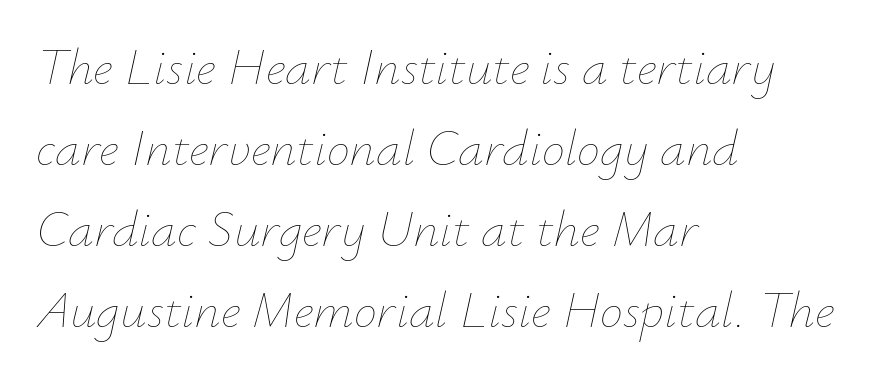
{"italic": "yes", "lean": "right", "slant_degrees": 12, "bold": "no", "weight": "thin", "width": "normal", "stroke_contrast": "low", "x_height": "small", "monospaced": "no", "underline": "no", "align": "left", "line_spacing": "normal", "line_spacing_ratio": 1.56, "letter_spacing": "normal", "letter_spacing_em": 0.0, "glyph_px": 52}
